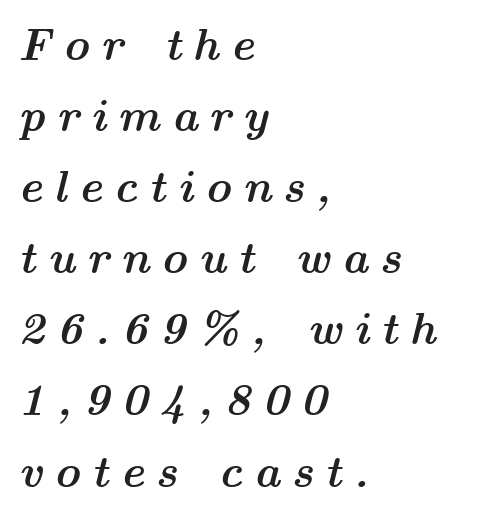
The image shows 45 px semibold, wide type, italic (leaning right); set left-aligned, normal line spacing (1.58x), unusually wide letter spacing (+0.25 em), not underlined; medium stroke contrast and a medium x-height.
